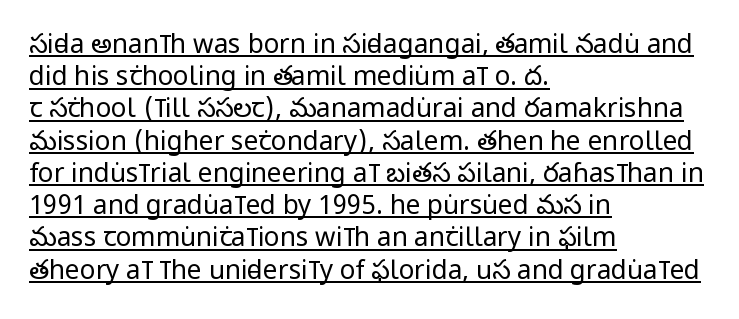
The image shows 26 px text type, upright; set left-aligned, line spacing 1.24x, normal letter spacing, underlined.
